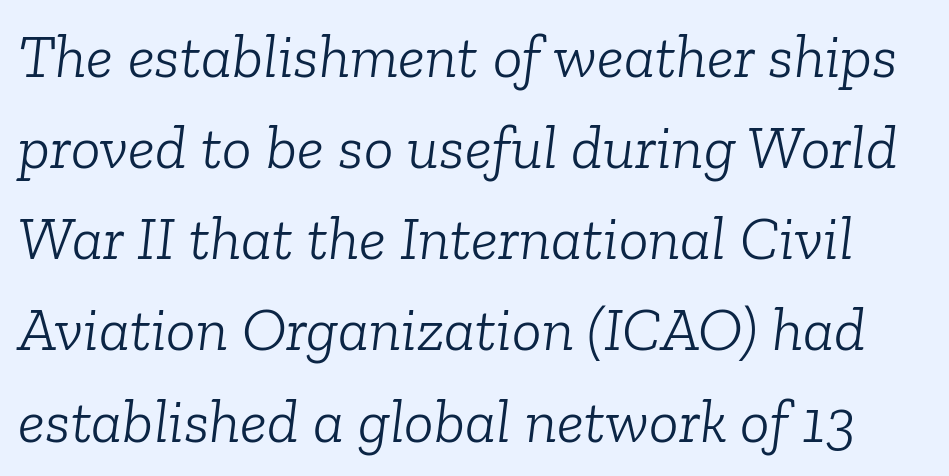
Q: Is the text bold? A: No.
Q: Is the text italic (slanted)? A: Yes, it leans right by about 6 degrees.
Q: Is the typeface a serif or a sans-serif typeface? A: Serif.
Q: Is the text underlined? A: No.
Q: Is the spacing between letters normal or unusually wide? A: Normal.
Q: Is the spacing between lines tight, normal or loose? A: Normal.
Q: Width (condensed, normal, or wide)? A: Normal.
Q: Stroke contrast? A: Low.
Q: x-height? A: Medium.
Q: Monospaced? A: No.
